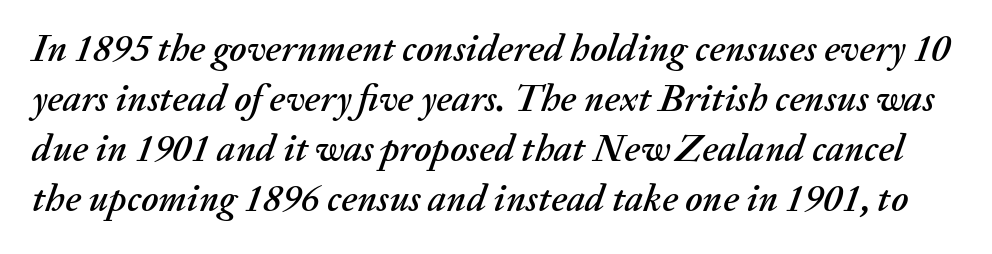
{"italic": "yes", "lean": "right", "slant_degrees": 20, "width": "normal", "stroke_contrast": "medium", "x_height": "medium", "monospaced": "no", "underline": "no", "line_spacing": "normal", "line_spacing_ratio": 1.32, "letter_spacing": "normal", "letter_spacing_em": 0.0, "glyph_px": 38}
